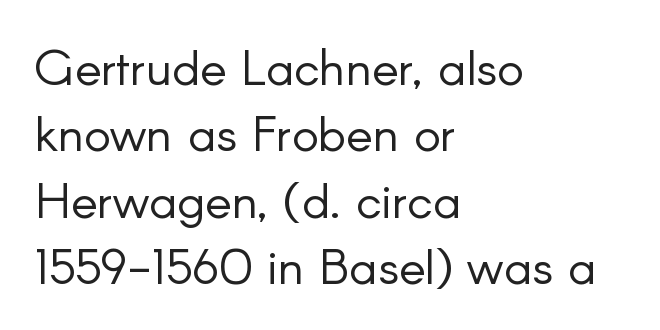
The image shows 50 px light sans-serif type, upright; set left-aligned, normal line spacing (1.33x), normal letter spacing, not underlined; low stroke contrast and a small x-height.
